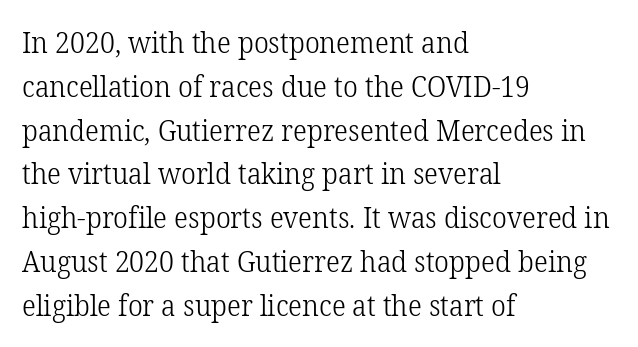
Q: Is the text bold? A: No.
Q: Is the text italic (slanted)? A: No, it is upright.
Q: Is the typeface a serif or a sans-serif typeface? A: Serif.
Q: Is the text underlined? A: No.
Q: How is the paragraph aligned? A: Left-aligned.
Q: Is the spacing between letters normal or unusually wide? A: Normal.
Q: Is the spacing between lines tight, normal or loose? A: Normal.
Q: Width (condensed, normal, or wide)? A: Normal.
Q: Stroke contrast? A: Low.
Q: x-height? A: Medium.
Q: Monospaced? A: No.
